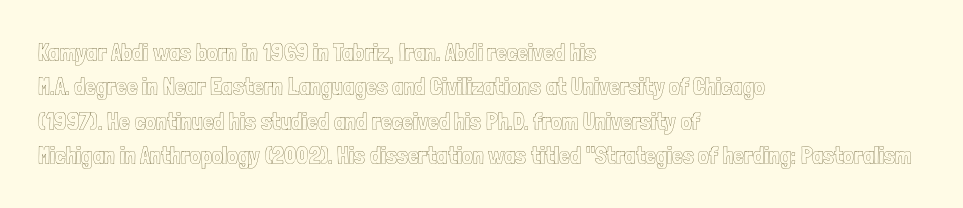
The image shows 24 px text type, upright; set left-aligned, normal line spacing (1.43x), normal letter spacing, not underlined.
